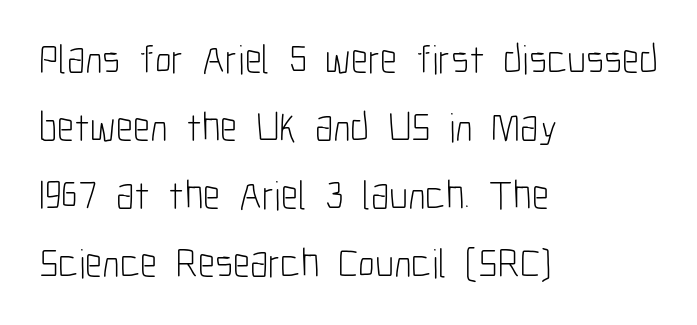
The image shows 41 px light, condensed sans-serif type, upright; set left-aligned, normal line spacing (1.66x), normal letter spacing, not underlined; low stroke contrast and a medium x-height.
